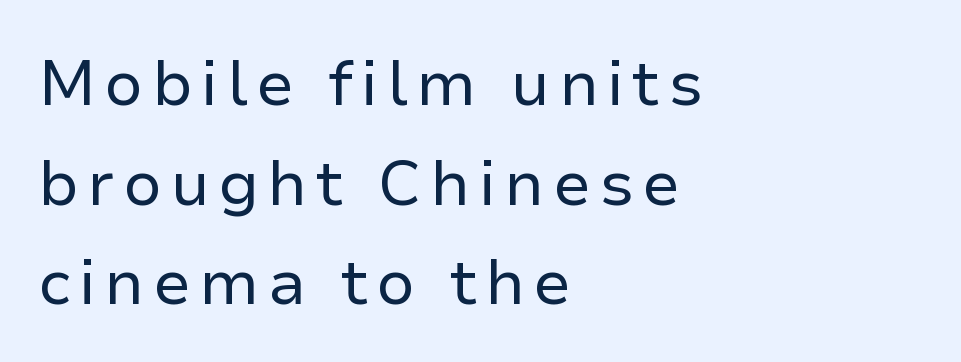
Q: Is the text bold? A: No.
Q: Is the text italic (slanted)? A: No, it is upright.
Q: Is the typeface a serif or a sans-serif typeface? A: Sans-serif.
Q: Is the text underlined? A: No.
Q: How is the paragraph aligned? A: Left-aligned.
Q: Is the spacing between lines tight, normal or loose? A: Normal.
Q: Width (condensed, normal, or wide)? A: Normal.
Q: Stroke contrast? A: Low.
Q: x-height? A: Medium.
Q: Monospaced? A: No.
